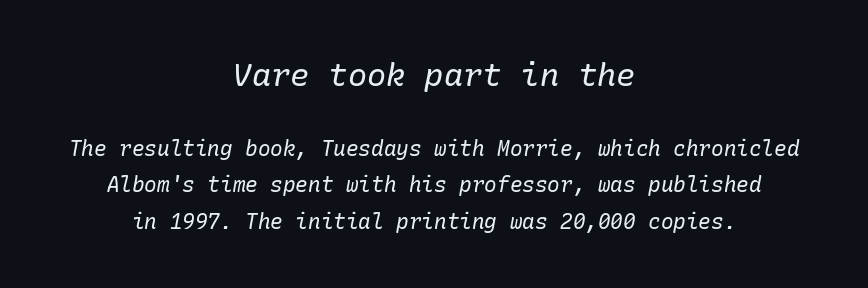
Q: Is the text bold? A: No.
Q: Is the text italic (slanted)? A: Yes, it leans right by about 10 degrees.
Q: Is the typeface a serif or a sans-serif typeface? A: Sans-serif.
Q: Is the text underlined? A: No.
Q: How is the paragraph aligned? A: Centered.
Q: Is the spacing between letters normal or unusually wide? A: Normal.
Q: Which block of text is set in a larger size, the first (top) or the second (bottom)? A: The first (top) one.
Q: Width (condensed, normal, or wide)? A: Normal.
Q: Stroke contrast? A: Low.
Q: x-height? A: Medium.
